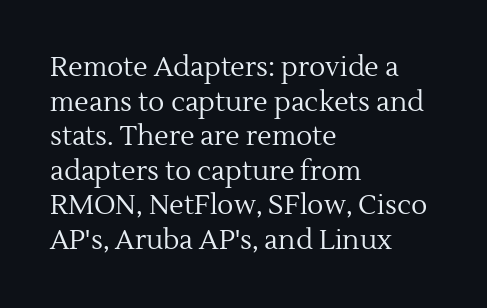
The block of text has a typical density, with ordinary space between rows. Which margin do the lines hug? The left one — the right edge is uneven. The space directly below the letters is spotless. This is the regular roman posture of the typeface. Does extra space separate the letters? No, they use regular spacing.
